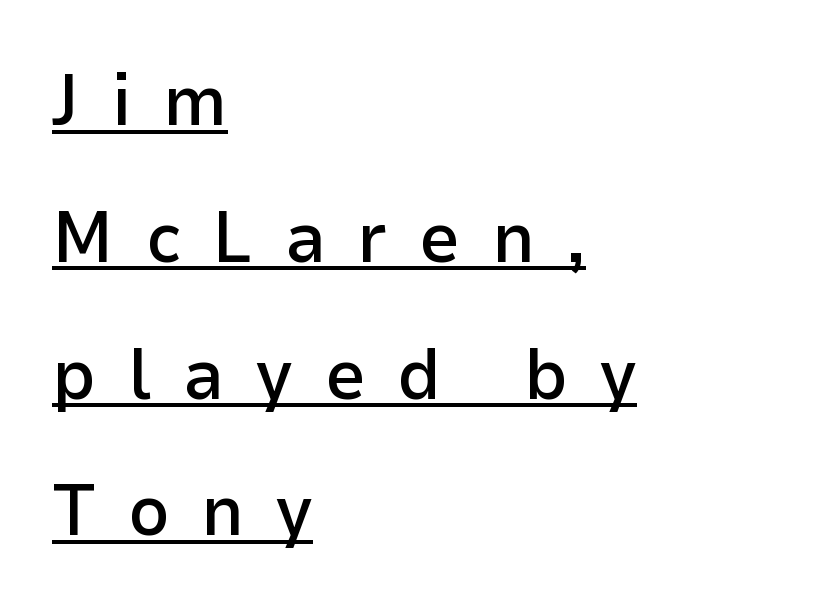
Q: Is the text bold? A: Semi-bold.
Q: Is the text italic (slanted)? A: No, it is upright.
Q: Is the typeface a serif or a sans-serif typeface? A: Sans-serif.
Q: Is the text underlined? A: Yes.
Q: How is the paragraph aligned? A: Left-aligned.
Q: Is the spacing between letters normal or unusually wide? A: Unusually wide.
Q: Is the spacing between lines tight, normal or loose? A: Loose.
Q: Width (condensed, normal, or wide)? A: Normal.
Q: Stroke contrast? A: Low.
Q: x-height? A: Medium.
Q: Monospaced? A: No.
